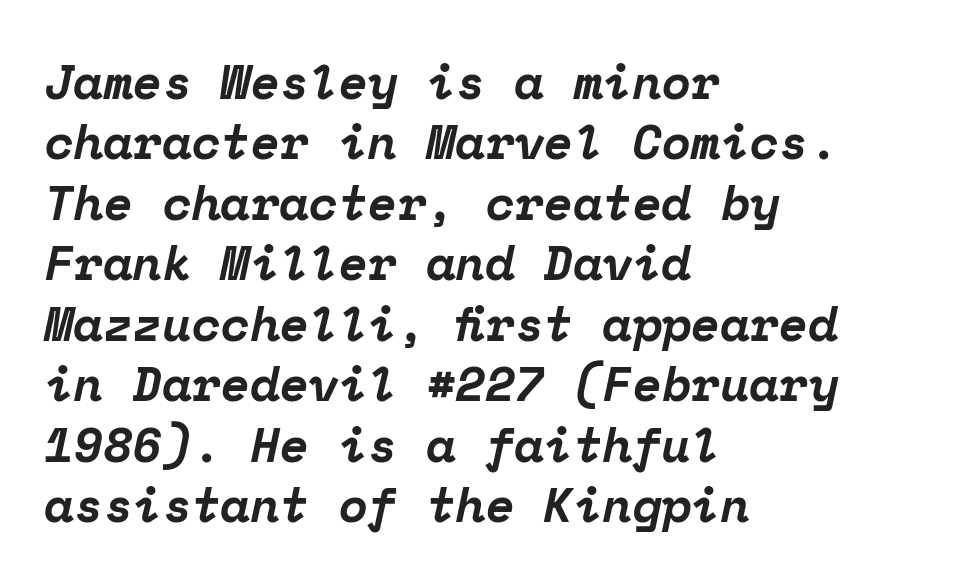
This is serif lettering, the kind often seen in printed books. Which margin do the lines hug? The left one — the right edge is uneven. The gap between lines stays unmarked. Leading: standard.
